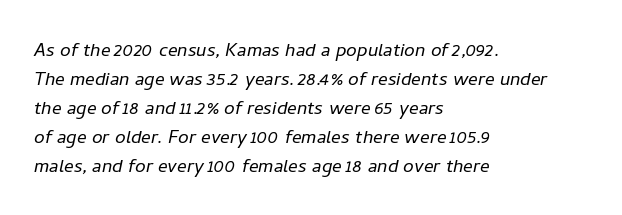
{"italic": "yes", "lean": "right", "slant_degrees": 11, "bold": "no", "underline": "no", "align": "left", "line_spacing_ratio": 1.21, "letter_spacing": "normal", "letter_spacing_em": 0.0, "glyph_px": 24}
